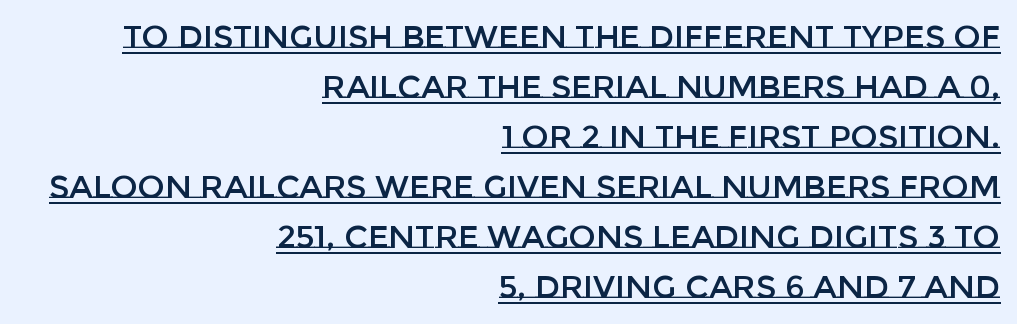
If you drew a ruler down the right edge, every line would touch it. The sample's only ornament is a line tracing under the words. The vertical gap from one line to the next is medium. The font's upright variant was chosen for this text.
